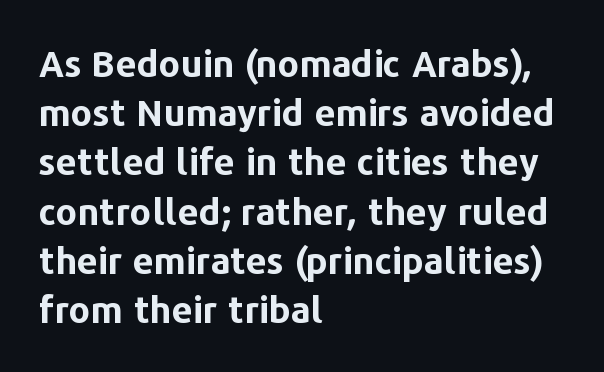
No italicization has been applied; the sample stays upright. What kind of face is this? One without serifs — a sans. Each glyph is drawn with heavy, bold strokes. Baseline-to-baseline distance is the conventional proportion of letter height. The zone under the glyphs is completely vacant.
